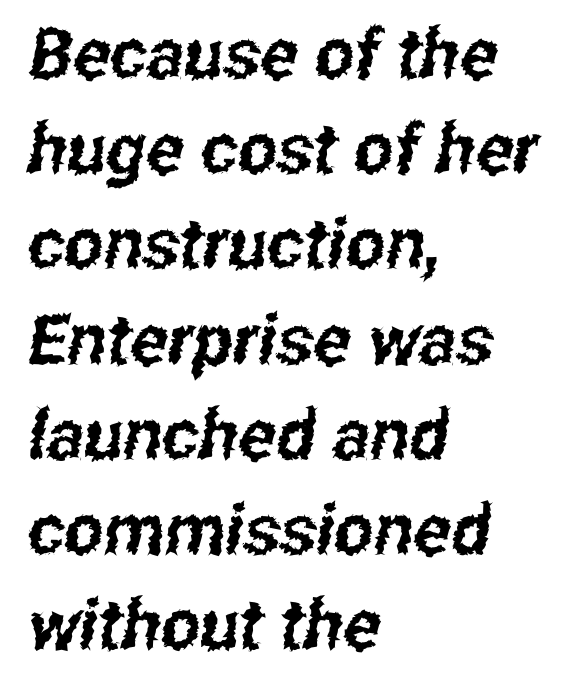
{"serif": "no", "width": "condensed", "stroke_contrast": "low", "x_height": "medium", "monospaced": "no", "underline": "no", "align": "left", "line_spacing": "normal", "line_spacing_ratio": 1.36, "letter_spacing": "normal", "letter_spacing_em": 0.0, "glyph_px": 70}
